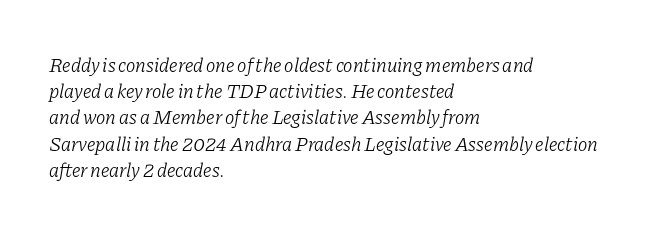
The image shows 20 px text type, italic (leaning right); set left-aligned, normal line spacing (1.31x), normal letter spacing, not underlined.
